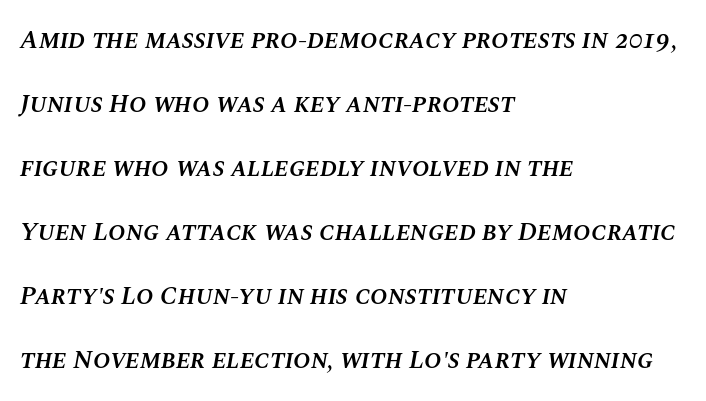
Q: Is the text bold? A: Semi-bold.
Q: Is the text italic (slanted)? A: Yes, it leans right by about 10 degrees.
Q: Is the text underlined? A: No.
Q: How is the paragraph aligned? A: Left-aligned.
Q: Is the spacing between letters normal or unusually wide? A: Normal.
Q: Is the spacing between lines tight, normal or loose? A: Loose.
